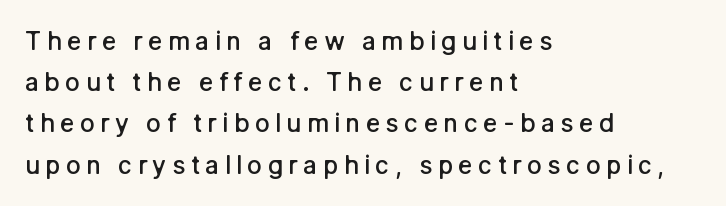
The image shows 25 px text type, upright; set left-aligned, normal line spacing (1.65x), unusually wide letter spacing (+0.21 em), not underlined.
